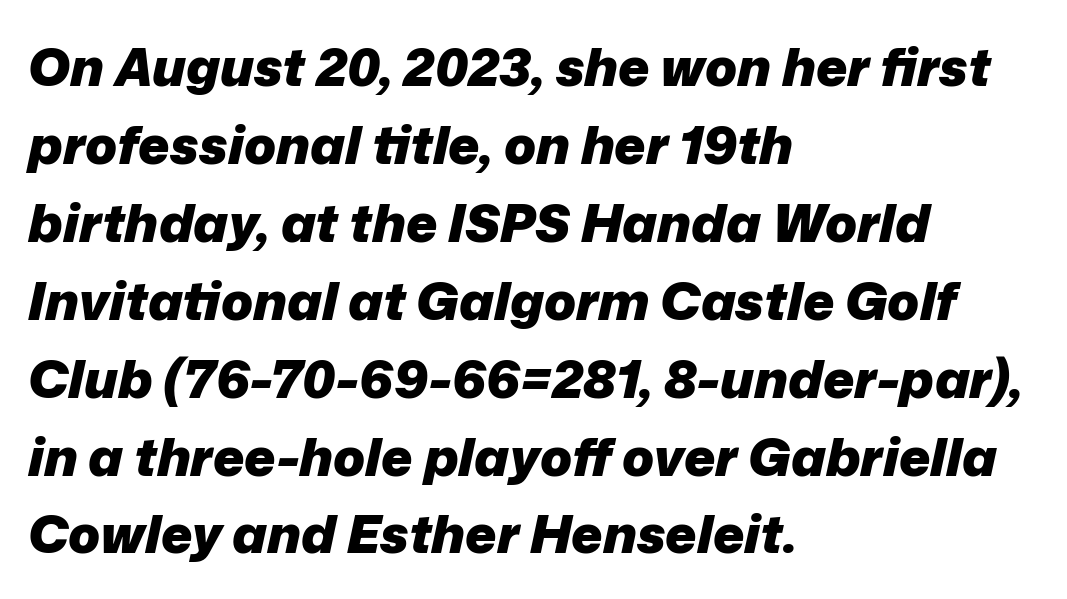
The image shows 53 px heavy type, italic (leaning right); set left-aligned, normal line spacing (1.47x), normal letter spacing, not underlined; low stroke contrast and a medium x-height.
